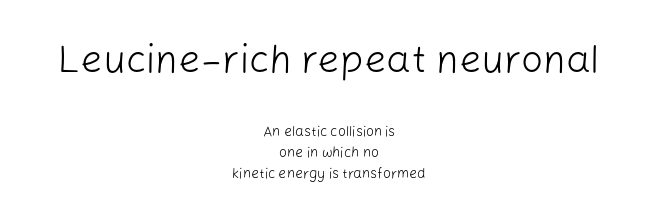
The image shows 39 px light sans-serif type, upright; set centered, normal line spacing (1.5x), normal letter spacing, not underlined; the first (top) block is 2.79x larger; low stroke contrast and a medium x-height.
